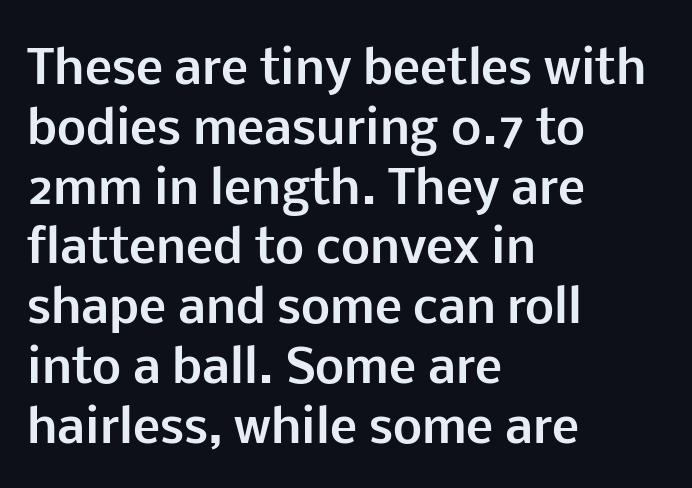
{"serif": "no", "italic": "no", "bold": "yes", "weight": "bold", "width": "normal", "stroke_contrast": "low", "x_height": "medium", "monospaced": "no", "underline": "no", "align": "left", "line_spacing": "normal", "line_spacing_ratio": 1.3, "letter_spacing": "normal", "letter_spacing_em": 0.0, "glyph_px": 46}
